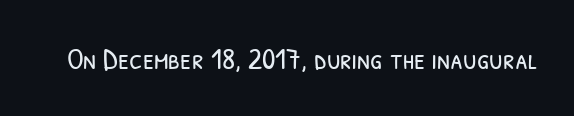
The image shows 30 px light, condensed sans-serif type; set normal letter spacing, not underlined; low stroke contrast and a medium x-height.
